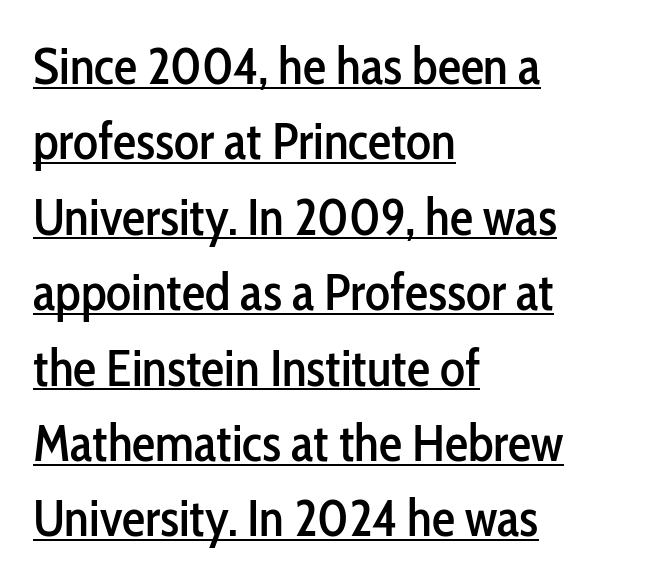
A typesetter would label this face a sans. Reading down the column, the eye jumps a familiar distance to each next line. Somebody hit Ctrl+U on this one — the words are underlined. Rendered with straight, roman letterforms. Alignment: flush left.
